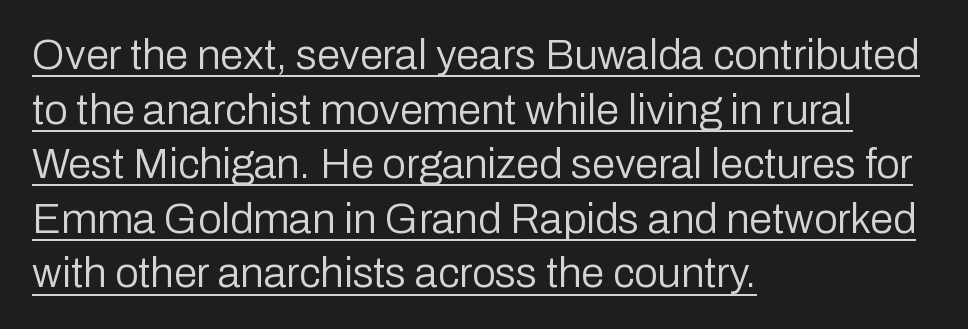
Q: Is the text bold? A: No.
Q: Is the text italic (slanted)? A: No, it is upright.
Q: Is the typeface a serif or a sans-serif typeface? A: Sans-serif.
Q: Is the text underlined? A: Yes.
Q: How is the paragraph aligned? A: Left-aligned.
Q: Is the spacing between letters normal or unusually wide? A: Normal.
Q: Is the spacing between lines tight, normal or loose? A: Normal.
Q: Width (condensed, normal, or wide)? A: Normal.
Q: Stroke contrast? A: Low.
Q: x-height? A: Medium.
Q: Monospaced? A: No.
